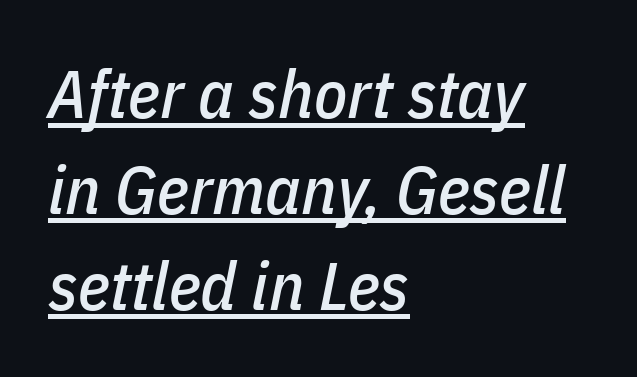
Q: Is the text italic (slanted)? A: Yes, it leans right by about 11 degrees.
Q: Is the text underlined? A: Yes.
Q: How is the paragraph aligned? A: Left-aligned.
Q: Is the spacing between letters normal or unusually wide? A: Normal.
Q: Is the spacing between lines tight, normal or loose? A: Normal.
Q: Width (condensed, normal, or wide)? A: Condensed.
Q: Stroke contrast? A: Low.
Q: x-height? A: Medium.
Q: Monospaced? A: No.
